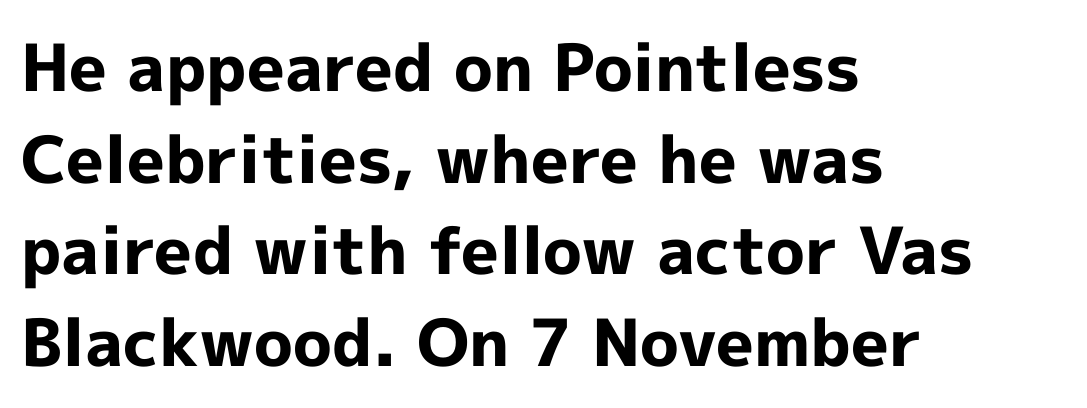
Q: Is the text bold? A: Yes.
Q: Is the text italic (slanted)? A: No, it is upright.
Q: Is the typeface a serif or a sans-serif typeface? A: Sans-serif.
Q: Is the text underlined? A: No.
Q: How is the paragraph aligned? A: Left-aligned.
Q: Is the spacing between letters normal or unusually wide? A: Normal.
Q: Is the spacing between lines tight, normal or loose? A: Normal.
Q: Width (condensed, normal, or wide)? A: Normal.
Q: x-height? A: Medium.
Q: Monospaced? A: No.
